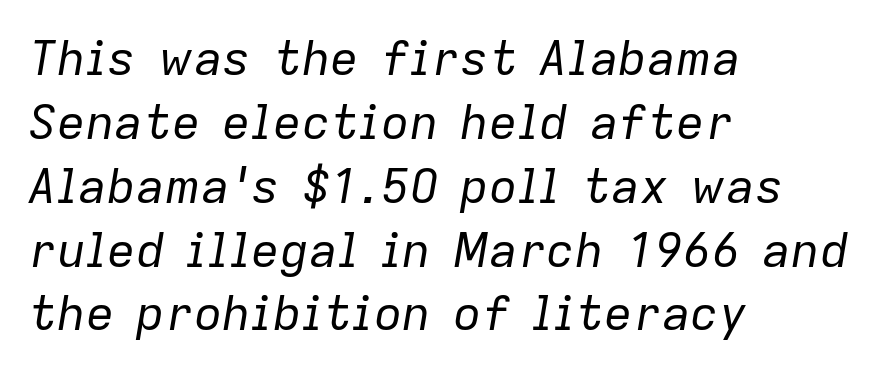
Q: Is the text bold? A: No.
Q: Is the text italic (slanted)? A: Yes, it leans right by about 9 degrees.
Q: Is the text underlined? A: No.
Q: How is the paragraph aligned? A: Left-aligned.
Q: Is the spacing between letters normal or unusually wide? A: Normal.
Q: Is the spacing between lines tight, normal or loose? A: Normal.
Q: Width (condensed, normal, or wide)? A: Normal.
Q: Stroke contrast? A: Low.
Q: x-height? A: Medium.
Q: Monospaced? A: No.
